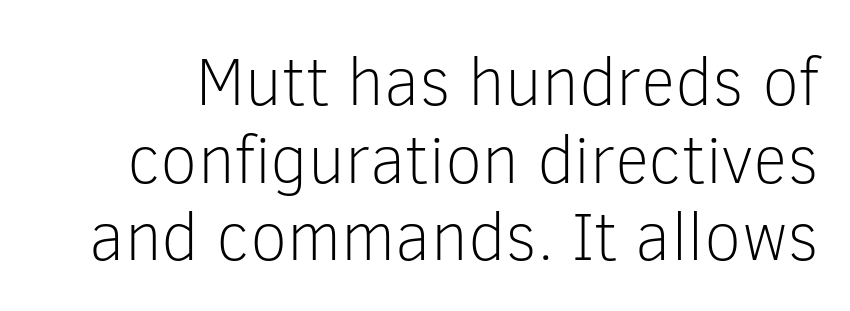
The image shows 68 px light sans-serif type, upright; set tight line spacing (1.14x), normal letter spacing, not underlined; low stroke contrast and a medium x-height.
